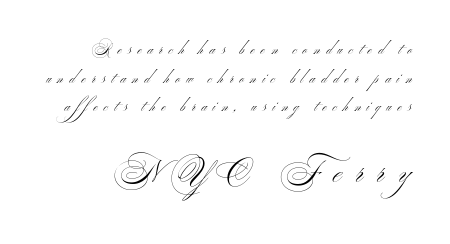
Weight: not bold — regular or lighter. Plain, unruled lines of type. This sample has the flowing, uneven cadence of proportional lettering. The rendering shows plain stroke endings on the letterforms — a sans-serif design. The gaps between neighbouring characters are conspicuously large. Bigger letters appear in the bottom chunk; the top chunk is reduced.
